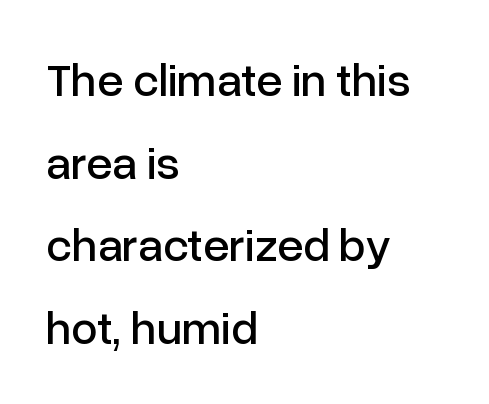
The image shows 47 px sans-serif type, upright; set left-aligned, line spacing 1.76x, normal letter spacing, not underlined; low stroke contrast and a medium x-height.
